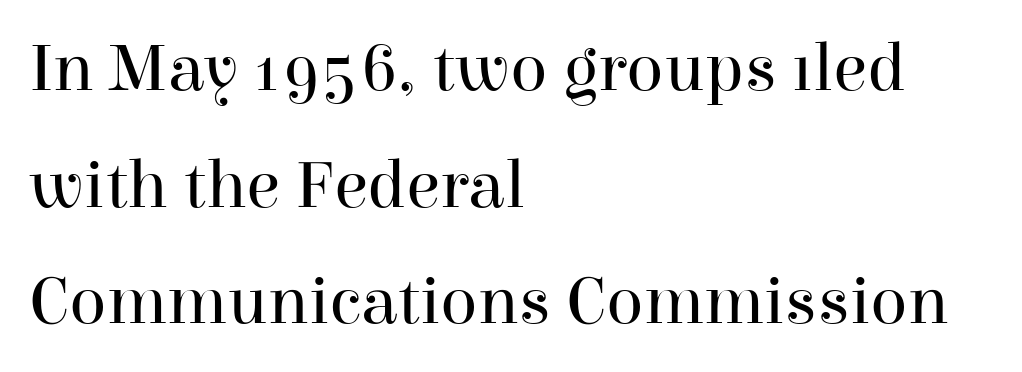
The image shows 69 px regular-weight serif type, upright; set left-aligned, normal line spacing (1.69x), normal letter spacing, not underlined; high stroke contrast and a medium x-height.
